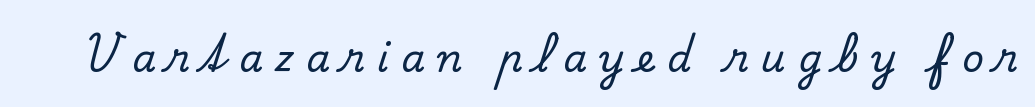
Q: Is the text italic (slanted)? A: Yes.
Q: Is the typeface a serif or a sans-serif typeface? A: Serif.
Q: Is the text underlined? A: No.
Q: Is the spacing between letters normal or unusually wide? A: Unusually wide.
Q: Width (condensed, normal, or wide)? A: Normal.
Q: Stroke contrast? A: Low.
Q: x-height? A: Small.
Q: Monospaced? A: No.
